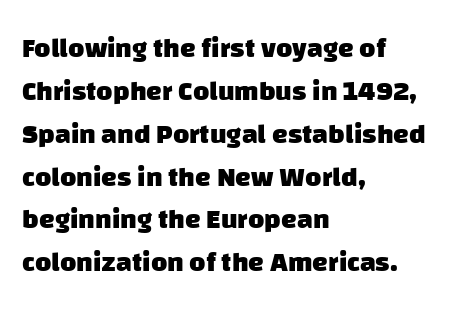
Q: Is the text bold? A: Yes.
Q: Is the typeface a serif or a sans-serif typeface? A: Sans-serif.
Q: Is the text underlined? A: No.
Q: How is the paragraph aligned? A: Left-aligned.
Q: Is the spacing between letters normal or unusually wide? A: Normal.
Q: Is the spacing between lines tight, normal or loose? A: Normal.
Q: Width (condensed, normal, or wide)? A: Normal.
Q: Stroke contrast? A: Low.
Q: x-height? A: Large.
Q: Monospaced? A: No.
